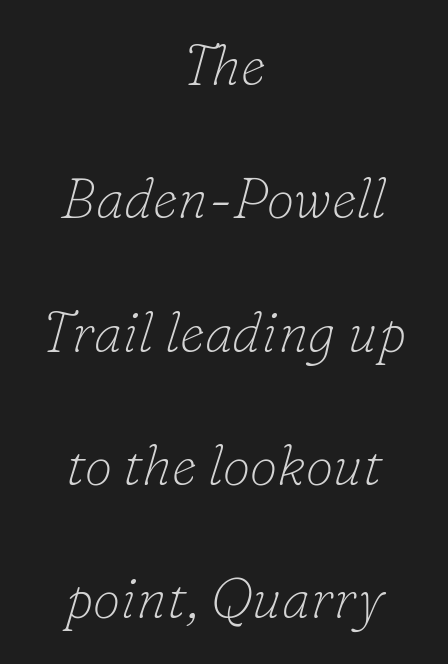
Q: Is the text bold? A: No.
Q: Is the text italic (slanted)? A: Yes, it leans right by about 16 degrees.
Q: Is the typeface a serif or a sans-serif typeface? A: Serif.
Q: Is the text underlined? A: No.
Q: How is the paragraph aligned? A: Centered.
Q: Is the spacing between letters normal or unusually wide? A: Normal.
Q: Is the spacing between lines tight, normal or loose? A: Loose.
Q: Width (condensed, normal, or wide)? A: Normal.
Q: Stroke contrast? A: Low.
Q: x-height? A: Small.
Q: Monospaced? A: No.
